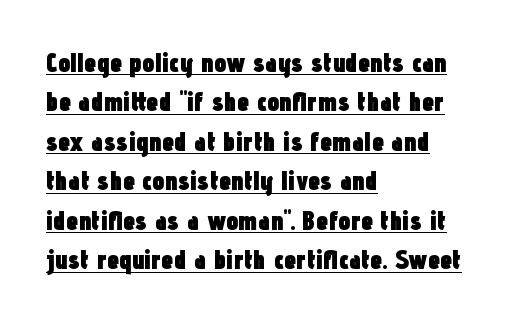
The font's upright variant was chosen for this text. Every row of glyphs begins at an identical x-position on the left. Summary of vertical rhythm: regular, with standard interline spacing. Every letter is thick-stroked: bold, no question. Here the glyphs are tracked normally, forming tight word shapes.
